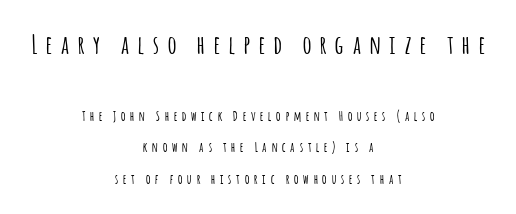
{"italic": "no", "underline": "no", "align": "center", "line_spacing": "loose", "line_spacing_ratio": 2.24, "letter_spacing": "wide", "letter_spacing_em": 0.35, "larger_block": "first", "size_ratio": 1.86, "glyph_px": 26}
